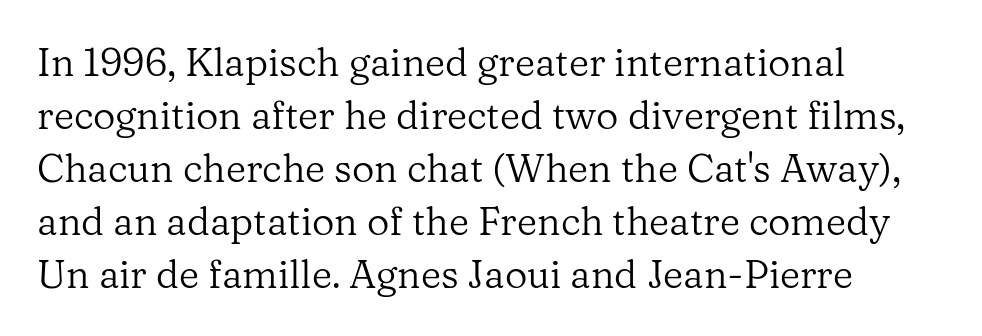
{"serif": "yes", "italic": "no", "bold": "no", "weight": "regular", "width": "normal", "stroke_contrast": "low", "x_height": "medium", "monospaced": "no", "underline": "no", "align": "left", "line_spacing": "normal", "line_spacing_ratio": 1.36, "letter_spacing": "normal", "letter_spacing_em": 0.0, "glyph_px": 39}
